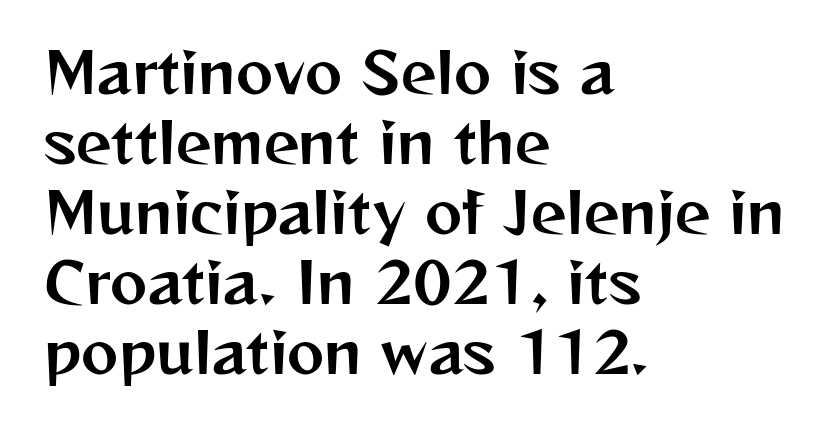
Q: Is the text italic (slanted)? A: No, it is upright.
Q: Is the typeface a serif or a sans-serif typeface? A: Sans-serif.
Q: Is the text underlined? A: No.
Q: How is the paragraph aligned? A: Left-aligned.
Q: Is the spacing between letters normal or unusually wide? A: Normal.
Q: Is the spacing between lines tight, normal or loose? A: Normal.
Q: Width (condensed, normal, or wide)? A: Normal.
Q: Stroke contrast? A: Medium.
Q: x-height? A: Medium.
Q: Monospaced? A: No.
